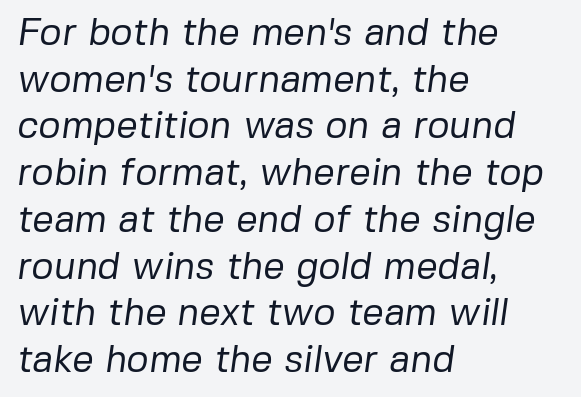
The image shows 38 px regular-weight sans-serif type; set left-aligned, line spacing 1.23x, normal letter spacing, not underlined; low stroke contrast and a medium x-height.
